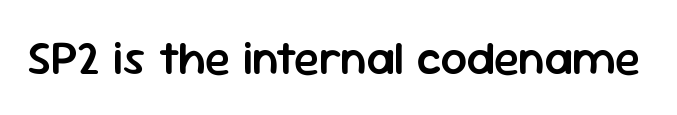
Q: Is the text bold? A: Semi-bold.
Q: Is the text italic (slanted)? A: No, it is upright.
Q: Is the typeface a serif or a sans-serif typeface? A: Sans-serif.
Q: Is the text underlined? A: No.
Q: Is the spacing between letters normal or unusually wide? A: Normal.
Q: Width (condensed, normal, or wide)? A: Normal.
Q: Stroke contrast? A: Low.
Q: x-height? A: Medium.
Q: Monospaced? A: No.
